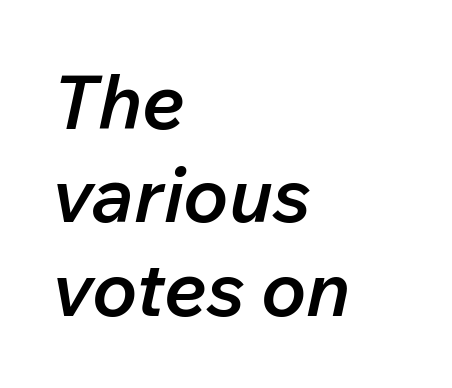
{"italic": "yes", "lean": "right", "slant_degrees": 12, "bold": "semi", "weight": "semibold", "width": "normal", "stroke_contrast": "low", "x_height": "medium", "monospaced": "no", "underline": "no", "align": "left", "line_spacing_ratio": 1.23, "letter_spacing": "normal", "letter_spacing_em": 0.0, "glyph_px": 76}
